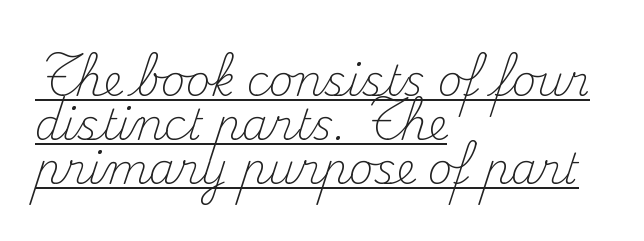
Short note: letters normally spaced. Is this a sans? No — the strokes have serifs. Weight: not bold — regular or lighter.
